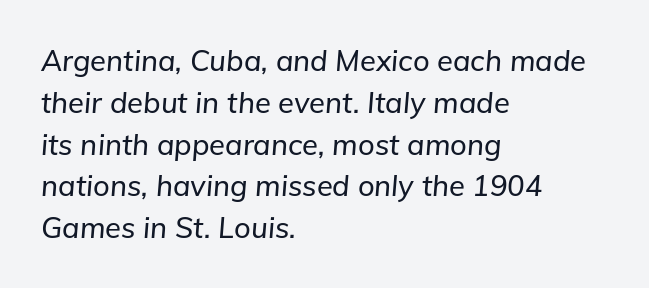
{"italic": "yes", "lean": "right", "slant_degrees": 5, "width": "normal", "stroke_contrast": "low", "x_height": "medium", "monospaced": "no", "underline": "no", "align": "left", "line_spacing": "normal", "line_spacing_ratio": 1.44, "letter_spacing": "normal", "letter_spacing_em": 0.0, "glyph_px": 29}
